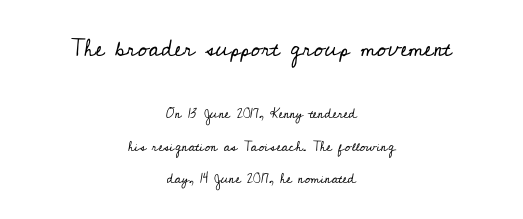
The image shows 24 px text type; set centered, loose line spacing (2.3x), normal letter spacing, not underlined; the first (top) block is 1.71x larger.
